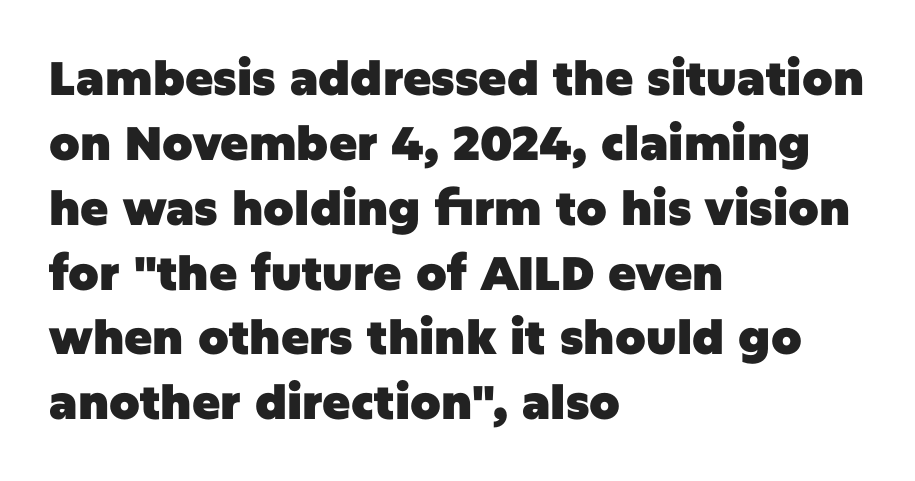
The image shows 47 px heavy sans-serif type, upright; set left-aligned, normal line spacing (1.38x), normal letter spacing, not underlined; low stroke contrast and a large x-height.
